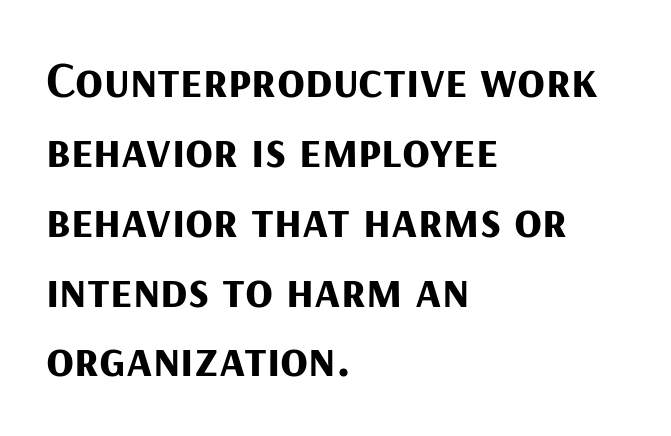
The lines sit at an ordinary, default distance from one another. The characters display no serif detailing; their extremities are plain. Bold? Absolutely — the strokes are thick and heavy. Do the letters lean? They stand straight. Just letters on the line, the space beneath them empty. The typesetter chose a ragged-right arrangement here.
